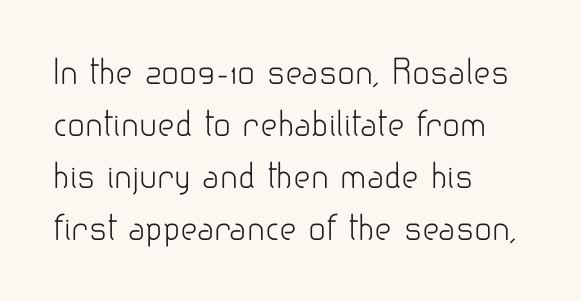
Q: Is the text bold? A: No.
Q: Is the text italic (slanted)? A: No, it is upright.
Q: Is the typeface a serif or a sans-serif typeface? A: Sans-serif.
Q: Is the text underlined? A: No.
Q: How is the paragraph aligned? A: Left-aligned.
Q: Is the spacing between letters normal or unusually wide? A: Normal.
Q: Is the spacing between lines tight, normal or loose? A: Normal.
Q: Width (condensed, normal, or wide)? A: Normal.
Q: Stroke contrast? A: Low.
Q: x-height? A: Small.
Q: Monospaced? A: No.
